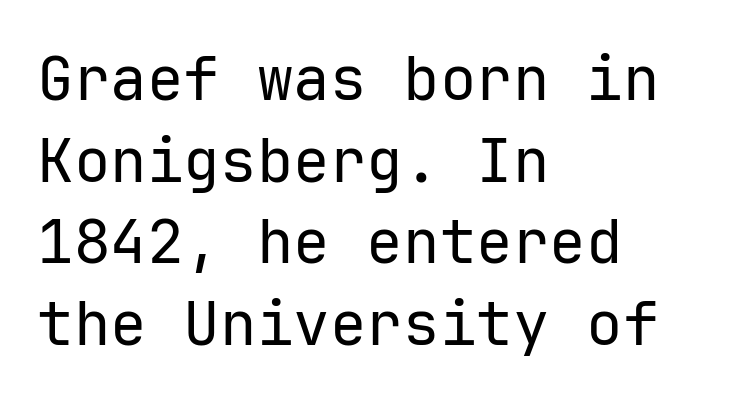
{"serif": "no", "italic": "no", "bold": "no", "weight": "regular", "width": "normal", "stroke_contrast": "low", "x_height": "medium", "monospaced": "yes", "underline": "no", "align": "left", "line_spacing": "normal", "line_spacing_ratio": 1.34, "letter_spacing": "normal", "letter_spacing_em": 0.0, "glyph_px": 61}
